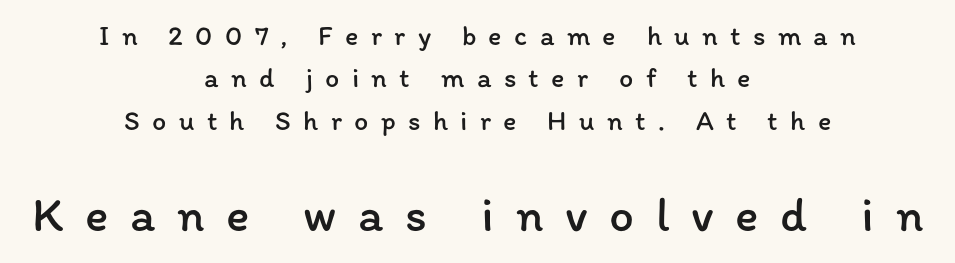
The image shows 49 px regular-weight type, upright; set centered, normal line spacing (1.51x), unusually wide letter spacing (+0.44 em), not underlined; the second (bottom) block is 1.75x larger; low stroke contrast and a medium x-height.
